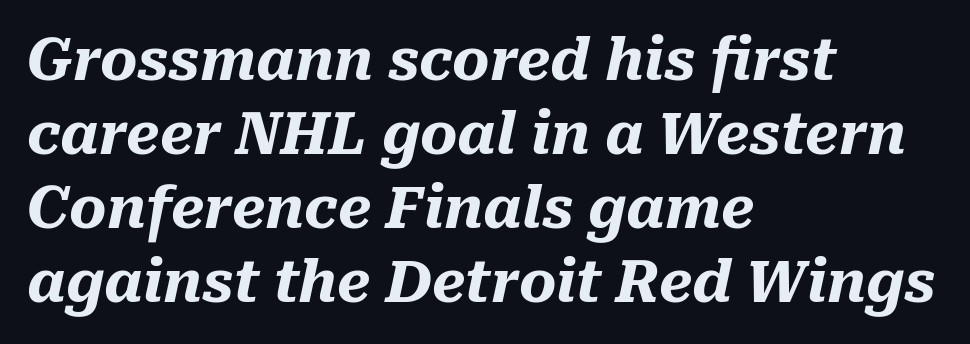
The image shows 57 px heavy type, italic (leaning right); set left-aligned, normal line spacing (1.3x), normal letter spacing, not underlined; medium stroke contrast and a medium x-height.
